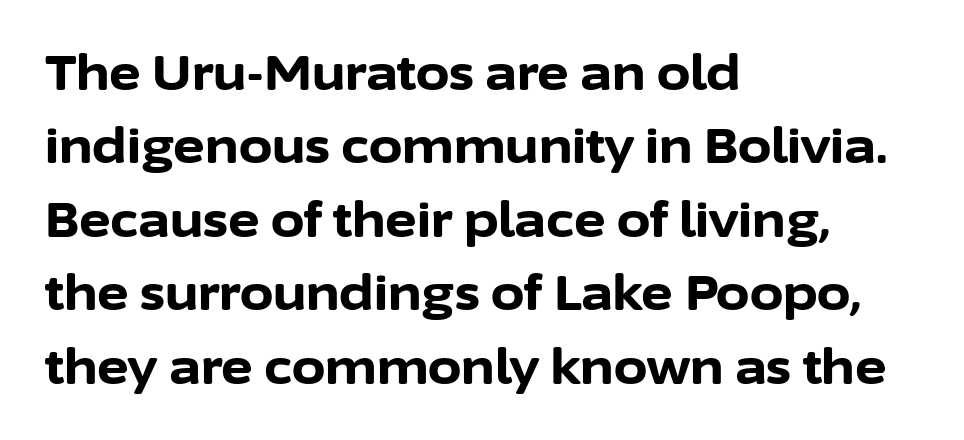
The image shows 48 px bold sans-serif type, upright; set left-aligned, normal line spacing (1.53x), normal letter spacing, not underlined; low stroke contrast and a medium x-height.
